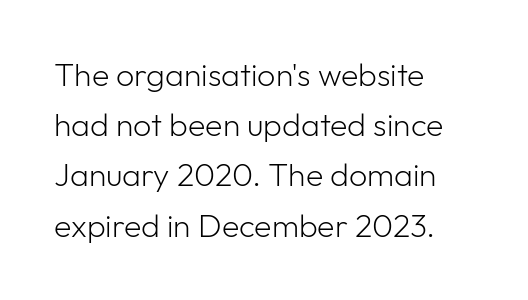
Q: Is the text bold? A: No.
Q: Is the text italic (slanted)? A: No, it is upright.
Q: Is the typeface a serif or a sans-serif typeface? A: Sans-serif.
Q: Is the text underlined? A: No.
Q: How is the paragraph aligned? A: Left-aligned.
Q: Is the spacing between letters normal or unusually wide? A: Normal.
Q: Is the spacing between lines tight, normal or loose? A: Normal.
Q: Width (condensed, normal, or wide)? A: Normal.
Q: Stroke contrast? A: Low.
Q: x-height? A: Medium.
Q: Monospaced? A: No.
